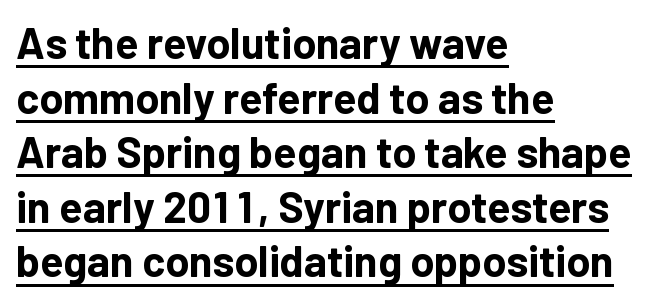
The letters are bold, with thick, heavy strokes. Horizontal bands of white between lines are of average thickness. Look at the bottom of the vertical strokes: they stop flat, with no serifs. Quick note: not italic, upright. A rule runs beneath these lines of type. The rag falls on the right side of this text block.
